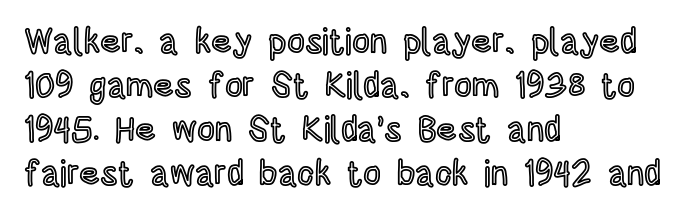
The face used here is proportionally spaced, like ordinary book or web type. These lines keep a tight, regular rhythm from letter to letter. The letters stand straight up with perfectly vertical stems. Check under the words: just untouched page. Layout note: lines flush left. Baseline-to-baseline distance is the conventional proportion of letter height.
